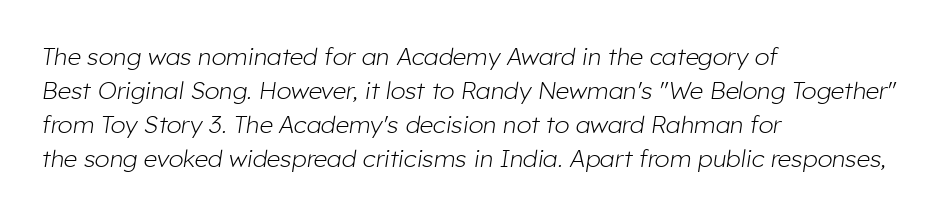
{"italic": "yes", "lean": "right", "slant_degrees": 8, "bold": "no", "underline": "no", "align": "left", "line_spacing": "normal", "line_spacing_ratio": 1.41, "letter_spacing": "normal", "letter_spacing_em": 0.0, "glyph_px": 24}
